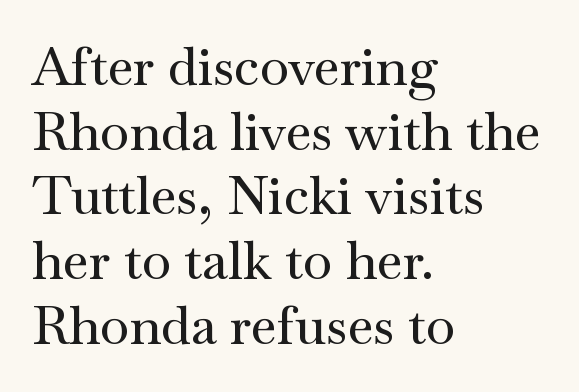
Q: Is the text italic (slanted)? A: No, it is upright.
Q: Is the typeface a serif or a sans-serif typeface? A: Serif.
Q: Is the text underlined? A: No.
Q: How is the paragraph aligned? A: Left-aligned.
Q: Is the spacing between letters normal or unusually wide? A: Normal.
Q: Width (condensed, normal, or wide)? A: Wide.
Q: Stroke contrast? A: Medium.
Q: x-height? A: Small.
Q: Monospaced? A: No.
